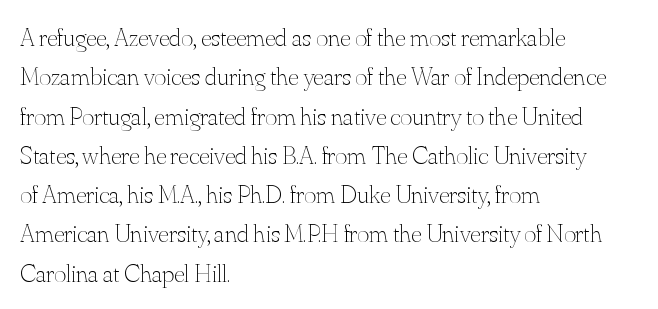
Q: Is the text bold? A: No.
Q: Is the text italic (slanted)? A: No, it is upright.
Q: Is the text underlined? A: No.
Q: How is the paragraph aligned? A: Left-aligned.
Q: Is the spacing between letters normal or unusually wide? A: Normal.
Q: Is the spacing between lines tight, normal or loose? A: Normal.
